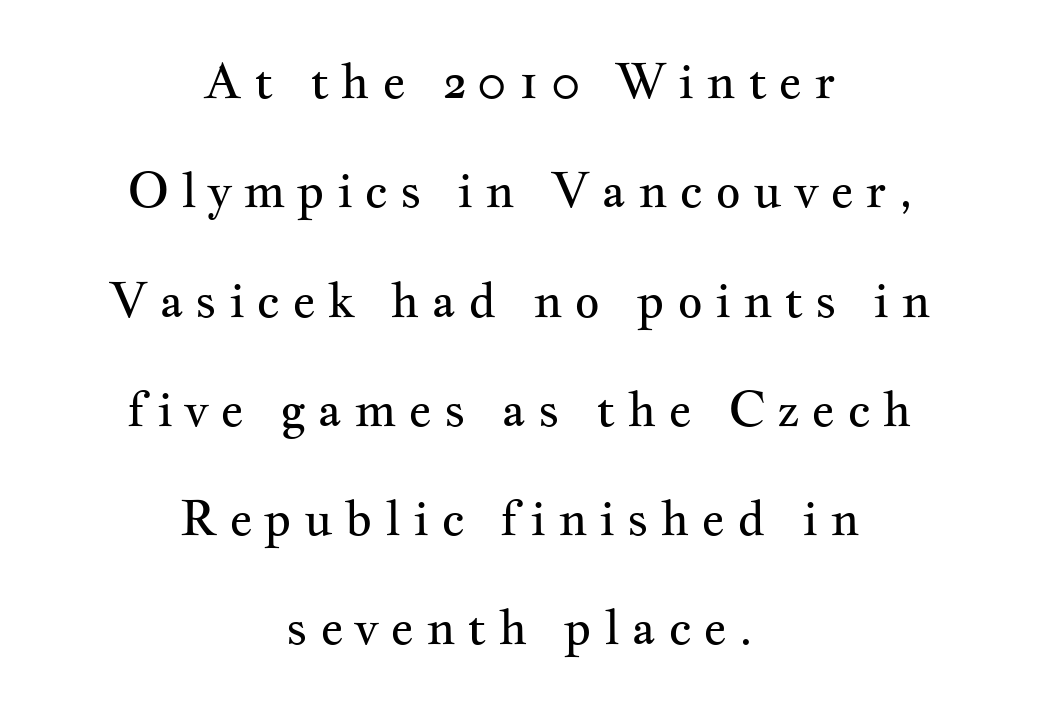
Q: Is the text bold? A: No.
Q: Is the text italic (slanted)? A: No, it is upright.
Q: Is the typeface a serif or a sans-serif typeface? A: Serif.
Q: Is the text underlined? A: No.
Q: How is the paragraph aligned? A: Centered.
Q: Is the spacing between letters normal or unusually wide? A: Unusually wide.
Q: Is the spacing between lines tight, normal or loose? A: Loose.
Q: Width (condensed, normal, or wide)? A: Wide.
Q: Stroke contrast? A: Medium.
Q: x-height? A: Small.
Q: Monospaced? A: No.
